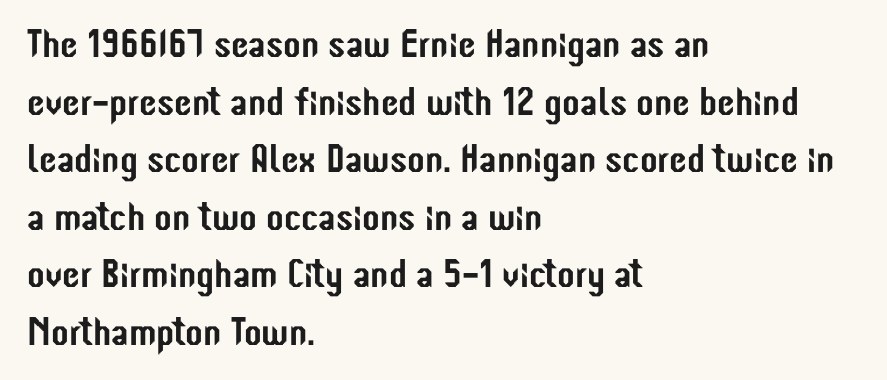
Italic? Not at all — the glyphs are vertical. The face used here is a sans, in the tradition of grotesques and geometrics. Think of a printed novel: that variable character pitch is what you see here. Words float on clear page, feet unadorned. There is no visible air inserted between adjacent glyphs.
